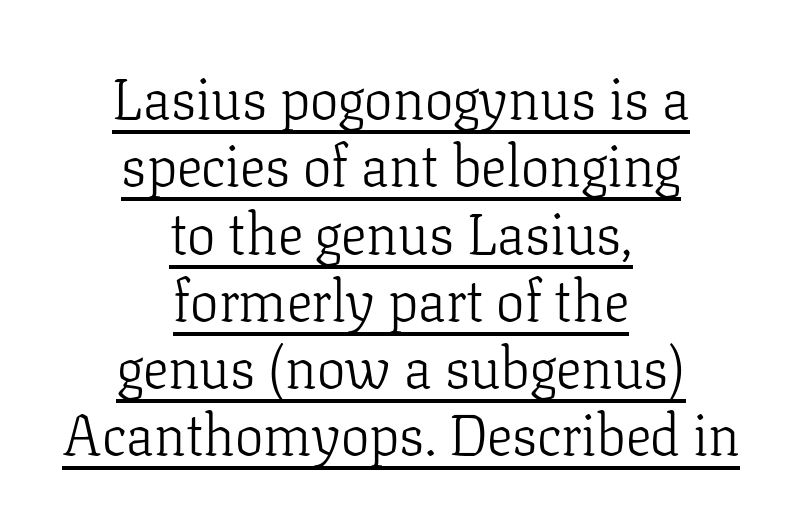
{"serif": "yes", "italic": "no", "bold": "no", "weight": "light", "width": "normal", "stroke_contrast": "low", "x_height": "medium", "monospaced": "no", "underline": "yes", "align": "center", "line_spacing_ratio": 1.18, "letter_spacing": "normal", "letter_spacing_em": 0.0, "glyph_px": 57}
